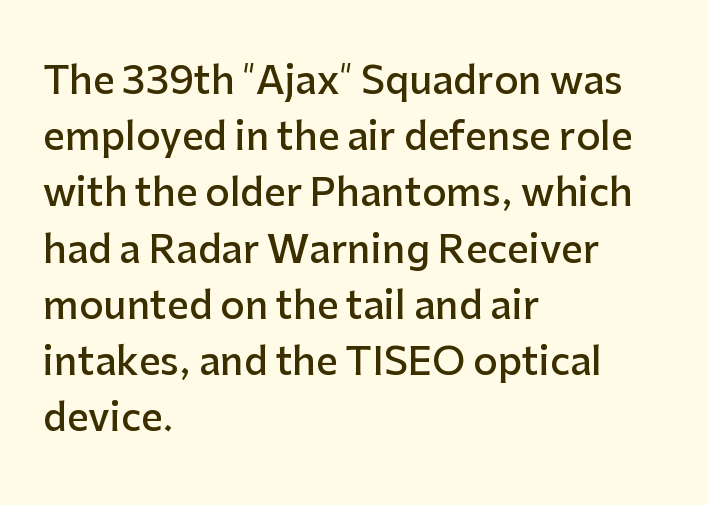
{"serif": "no", "italic": "no", "bold": "semi", "weight": "semibold", "width": "normal", "stroke_contrast": "low", "x_height": "medium", "monospaced": "no", "underline": "no", "align": "left", "line_spacing": "normal", "line_spacing_ratio": 1.48, "letter_spacing": "normal", "letter_spacing_em": 0.0, "glyph_px": 38}
